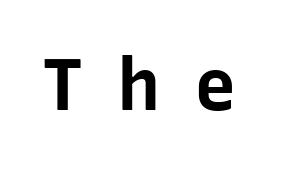
Classification — sans serif. The space directly below the letters is spotless. No italicization has been applied; the sample stays upright. The strokes are fattened all the way to bold. A typesetter would call this proportional, since set widths differ per character. A typesetter would call this heavily tracked-out type.
